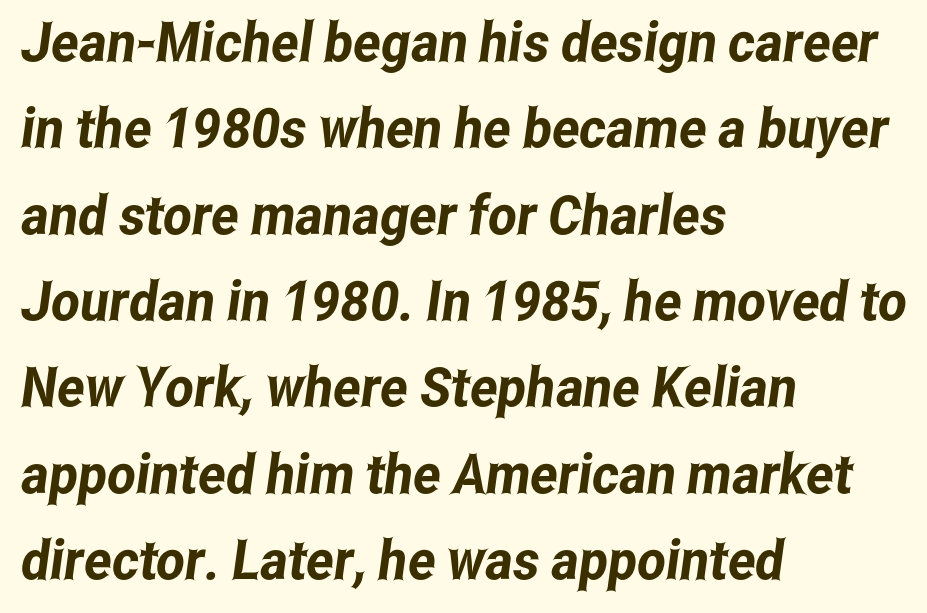
The image shows 55 px condensed sans-serif type; set left-aligned, normal line spacing (1.57x), normal letter spacing, not underlined; low stroke contrast and a medium x-height.
